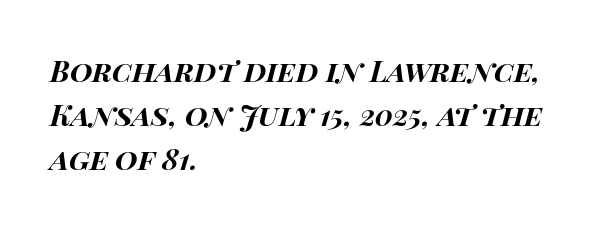
Q: Is the text bold? A: Yes.
Q: Is the text italic (slanted)? A: Yes, it leans right by about 14 degrees.
Q: Is the text underlined? A: No.
Q: How is the paragraph aligned? A: Left-aligned.
Q: Is the spacing between letters normal or unusually wide? A: Normal.
Q: Is the spacing between lines tight, normal or loose? A: Normal.
Q: Width (condensed, normal, or wide)? A: Wide.
Q: Stroke contrast? A: High.
Q: x-height? A: Large.
Q: Monospaced? A: No.
